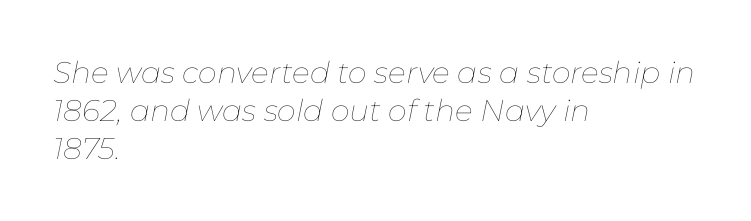
{"italic": "yes", "lean": "right", "slant_degrees": 11, "bold": "no", "weight": "thin", "width": "normal", "stroke_contrast": "low", "x_height": "medium", "monospaced": "no", "underline": "no", "align": "left", "line_spacing": "normal", "line_spacing_ratio": 1.27, "letter_spacing": "normal", "letter_spacing_em": 0.0, "glyph_px": 30}
